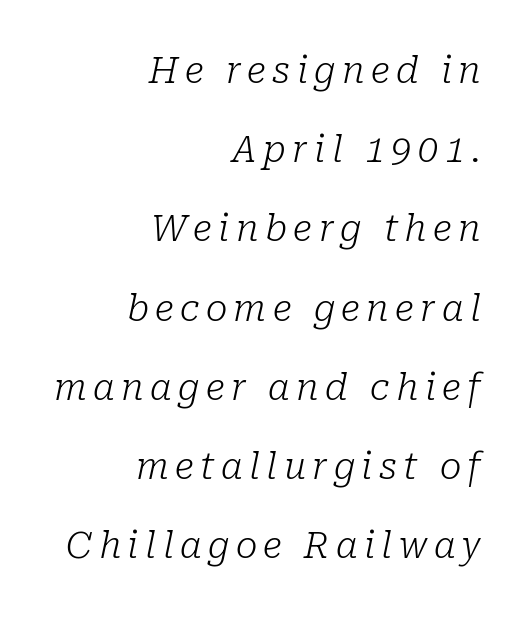
The image shows 36 px light serif type, italic (leaning right); set right-aligned, loose line spacing (2.2x), not underlined; low stroke contrast and a medium x-height.
